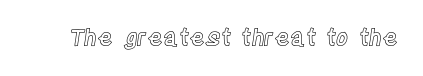
Q: Is the text italic (slanted)? A: Yes.
Q: Is the text underlined? A: No.
Q: Is the spacing between letters normal or unusually wide? A: Normal.
